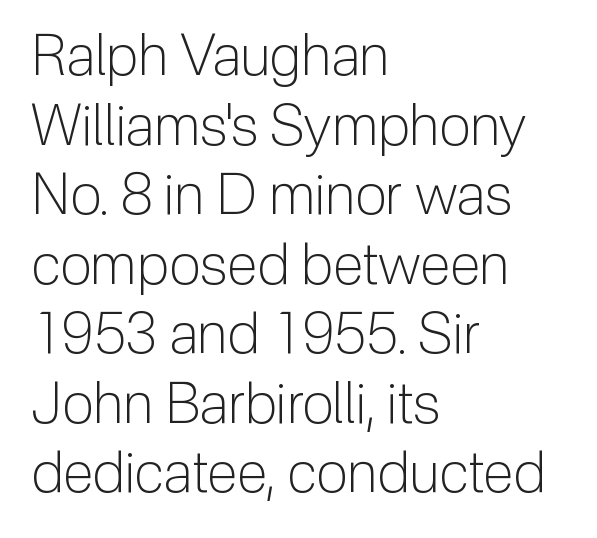
The image shows 57 px light sans-serif type, upright; set left-aligned, line spacing 1.22x, normal letter spacing, not underlined; low stroke contrast and a medium x-height.
